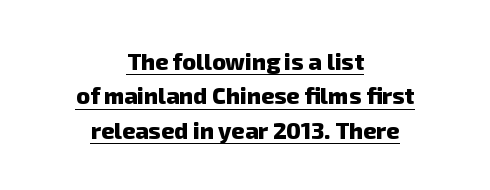
Is the type bold? Yes — the strokes are clearly thick and heavy. No extra tracking has been applied to these lines. A typographer would call this underscored text. Does the copy run flush right? No — it is centered line by line. Baseline-to-baseline distance is the conventional proportion of letter height.
